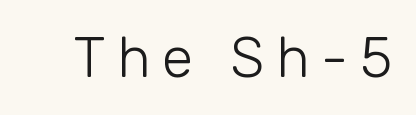
Proportional: the letters do not fall into vertical columns. Italic? Not at all — the glyphs are vertical. The face used here is a sans, in the tradition of grotesques and geometrics. The characters are drawn with everyday or finer stroke widths. This rendering features lettering with no underline.
